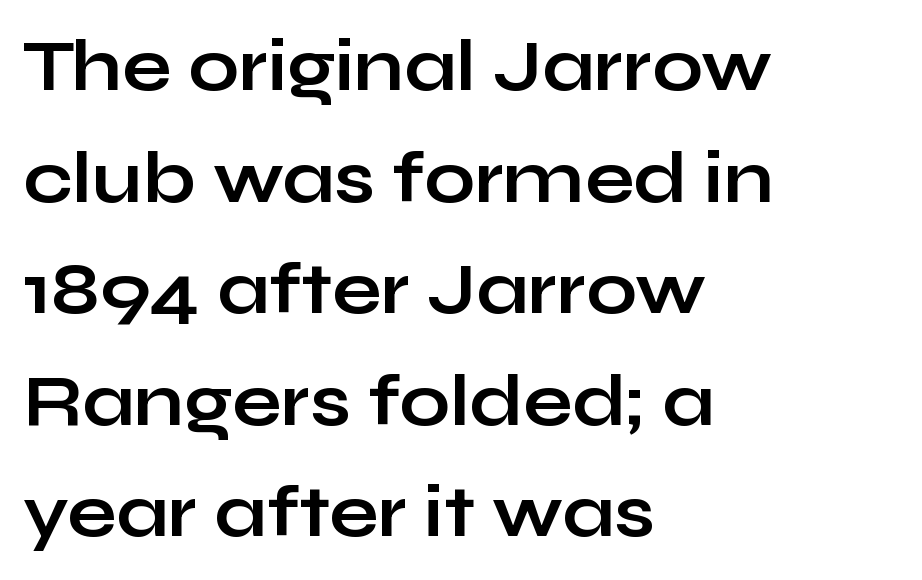
Q: Is the text bold? A: Yes.
Q: Is the text italic (slanted)? A: No, it is upright.
Q: Is the typeface a serif or a sans-serif typeface? A: Sans-serif.
Q: Is the text underlined? A: No.
Q: How is the paragraph aligned? A: Left-aligned.
Q: Is the spacing between letters normal or unusually wide? A: Normal.
Q: Is the spacing between lines tight, normal or loose? A: Normal.
Q: Width (condensed, normal, or wide)? A: Wide.
Q: Stroke contrast? A: Low.
Q: x-height? A: Medium.
Q: Monospaced? A: No.
